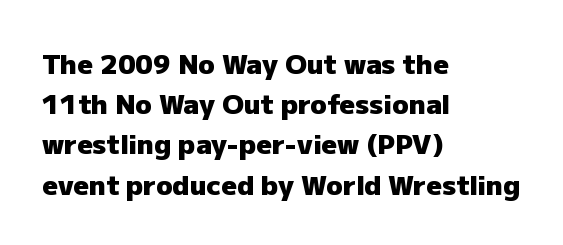
The rag falls on the right side of this text block. The axis of the letterforms is exactly vertical. Descender tails drop into unmarked territory. Inter-character spacing is left at the font's built-in metrics. Heavy, bold letterforms.
